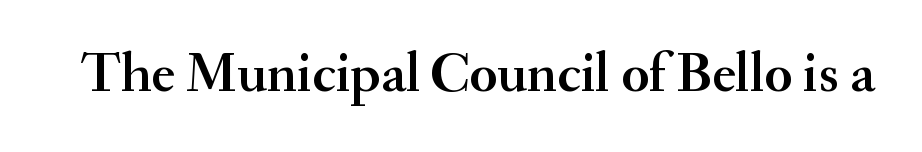
Inter-character spacing is left at the font's built-in metrics. The type sits square on the baseline with zero lean. A typesetter would label this face a serif. The space beneath each line is pristine and unruled. Is this a fixed-width face? No — the glyphs have proportional, varying widths.
